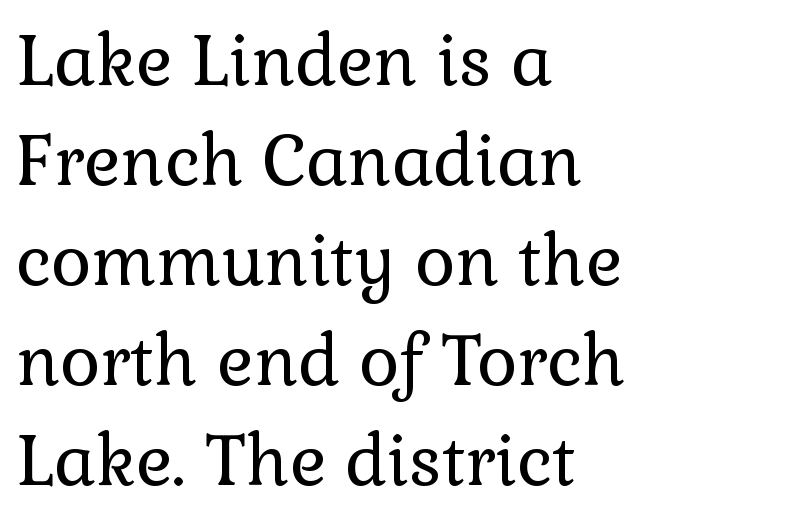
A serif font was chosen for this passage. Compared with a typical body face, this is equally light or lighter still. Students, note that the glyphs here touch the page at normal intervals. Visually the block forms a straight wall on the left and a jagged coastline on the right.
